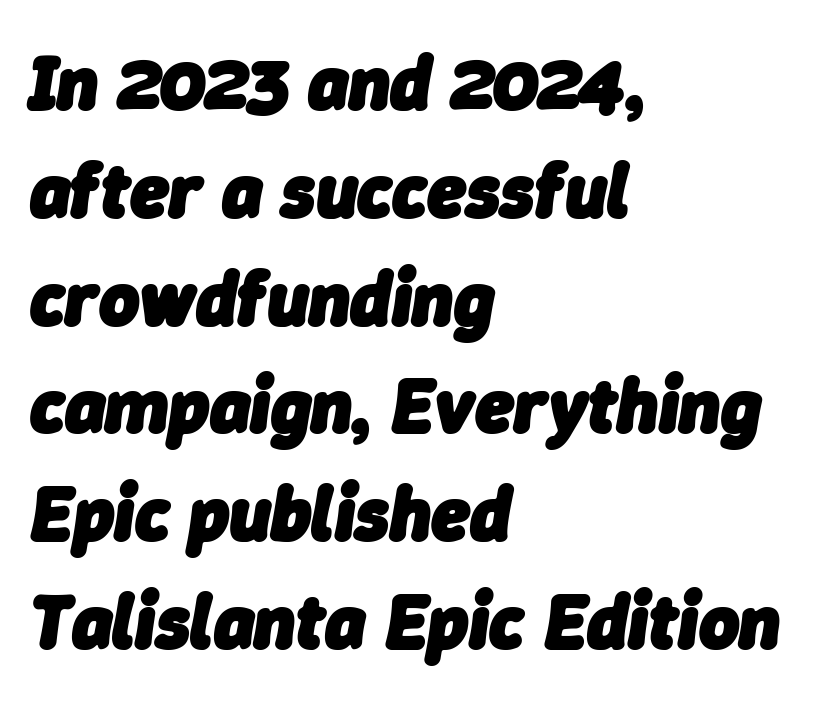
Q: Is the text bold? A: Yes.
Q: Is the text italic (slanted)? A: Yes, it leans right by about 9 degrees.
Q: Is the text underlined? A: No.
Q: How is the paragraph aligned? A: Left-aligned.
Q: Is the spacing between letters normal or unusually wide? A: Normal.
Q: Is the spacing between lines tight, normal or loose? A: Normal.
Q: Width (condensed, normal, or wide)? A: Normal.
Q: Stroke contrast? A: Low.
Q: x-height? A: Medium.
Q: Monospaced? A: No.
